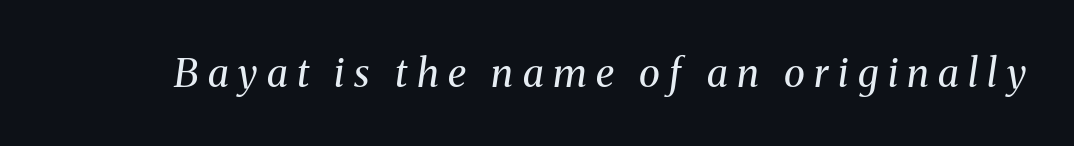
{"serif": "yes", "italic": "yes", "lean": "right", "slant_degrees": 8, "bold": "no", "weight": "regular", "width": "normal", "stroke_contrast": "medium", "x_height": "medium", "monospaced": "no", "underline": "no", "letter_spacing": "wide", "letter_spacing_em": 0.24, "glyph_px": 39}
